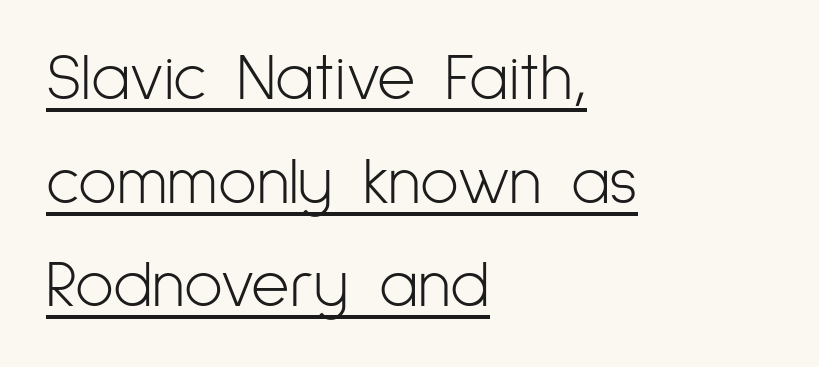
{"serif": "no", "italic": "no", "bold": "no", "weight": "light", "width": "condensed", "stroke_contrast": "low", "x_height": "medium", "monospaced": "no", "underline": "yes", "align": "left", "line_spacing": "normal", "line_spacing_ratio": 1.57, "letter_spacing": "normal", "letter_spacing_em": 0.0, "glyph_px": 66}
